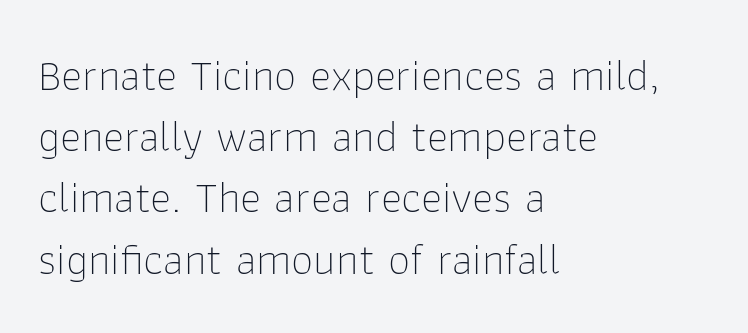
The image shows 45 px thin sans-serif type, upright; set left-aligned, normal line spacing (1.36x), normal letter spacing, not underlined; low stroke contrast and a medium x-height.
